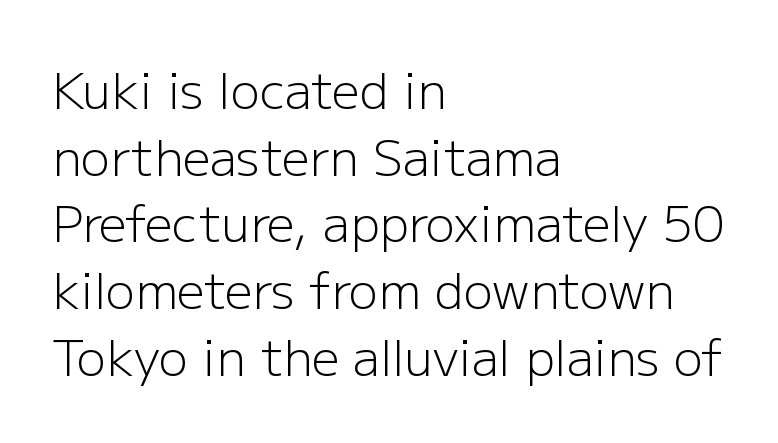
Q: Is the text bold? A: No.
Q: Is the text italic (slanted)? A: No, it is upright.
Q: Is the typeface a serif or a sans-serif typeface? A: Sans-serif.
Q: Is the text underlined? A: No.
Q: How is the paragraph aligned? A: Left-aligned.
Q: Is the spacing between letters normal or unusually wide? A: Normal.
Q: Is the spacing between lines tight, normal or loose? A: Normal.
Q: Width (condensed, normal, or wide)? A: Normal.
Q: Stroke contrast? A: Low.
Q: x-height? A: Medium.
Q: Monospaced? A: No.
